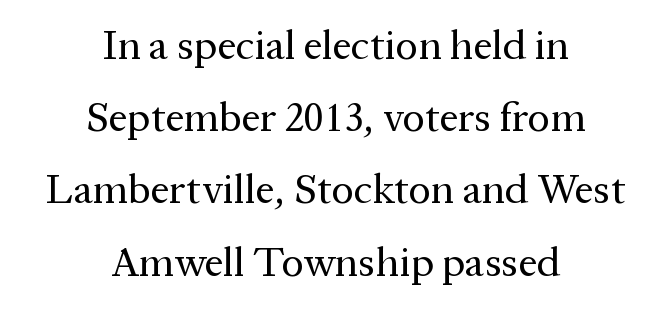
{"serif": "yes", "italic": "no", "bold": "no", "weight": "regular", "width": "normal", "stroke_contrast": "medium", "x_height": "medium", "monospaced": "no", "underline": "no", "align": "center", "line_spacing_ratio": 1.72, "letter_spacing": "normal", "letter_spacing_em": 0.0, "glyph_px": 42}
